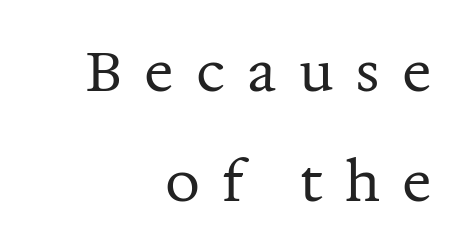
{"serif": "yes", "italic": "no", "bold": "no", "weight": "regular", "width": "normal", "stroke_contrast": "medium", "x_height": "medium", "monospaced": "no", "underline": "no", "align": "right", "line_spacing": "loose", "line_spacing_ratio": 2.0, "letter_spacing": "wide", "letter_spacing_em": 0.4, "glyph_px": 55}
